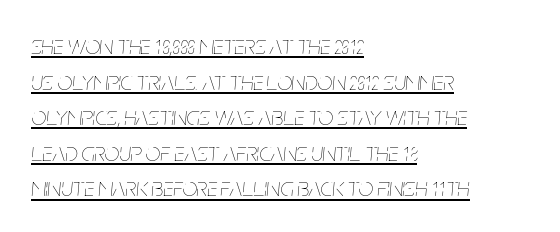
Short and long lines alike share a common starting point at left. Nobody touched the tracking dial on this one. Vertical spacing — default. On a weight scale, this lands at 450 or below. The lettering is marked with a stroke running underneath it. The text carries the slant typical of an italic or oblique font.
